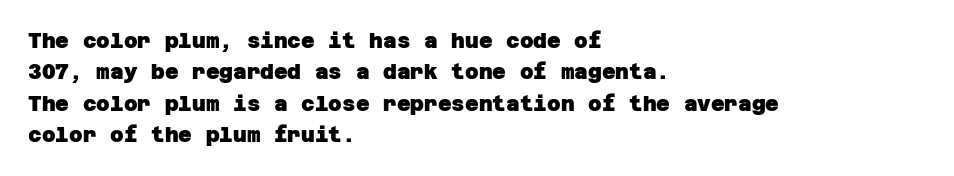
{"bold": "yes", "underline": "no", "align": "left", "line_spacing": "normal", "line_spacing_ratio": 1.5, "letter_spacing": "normal", "letter_spacing_em": 0.0, "glyph_px": 21}
